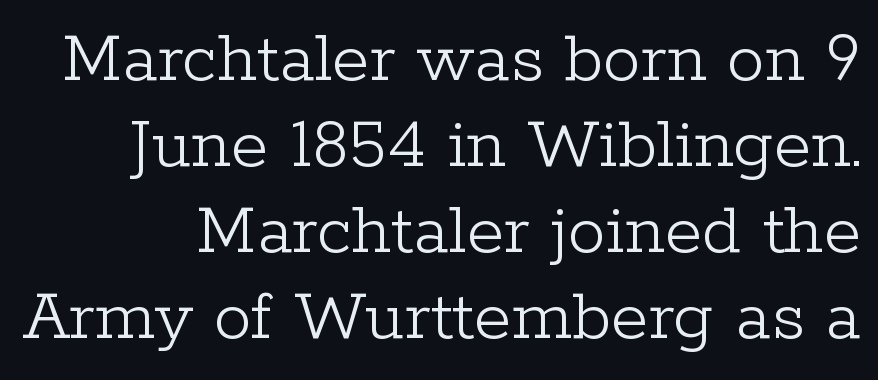
The image shows 76 px light serif type, upright; set tight line spacing (1.13x), normal letter spacing, not underlined; low stroke contrast and a medium x-height.
